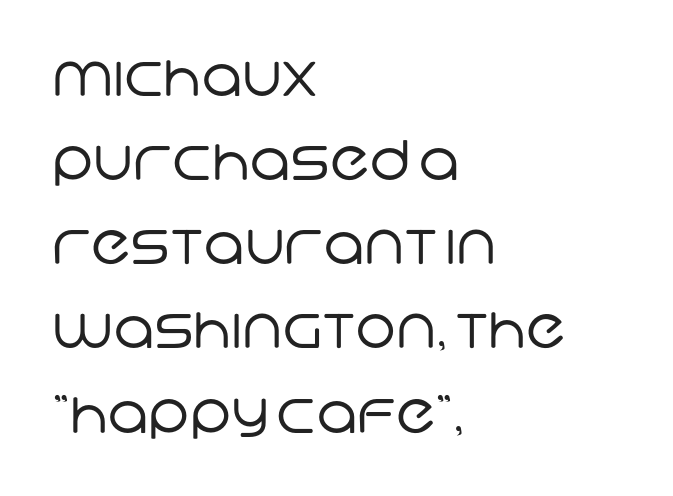
The image shows 55 px regular-weight sans-serif type; set left-aligned, normal line spacing (1.53x), normal letter spacing, not underlined; low stroke contrast and a large x-height.
